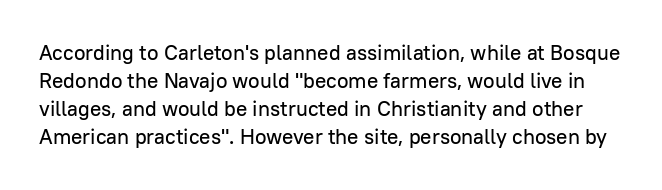
Q: Is the text italic (slanted)? A: No, it is upright.
Q: Is the text underlined? A: No.
Q: Is the spacing between letters normal or unusually wide? A: Normal.
Q: Is the spacing between lines tight, normal or loose? A: Normal.
